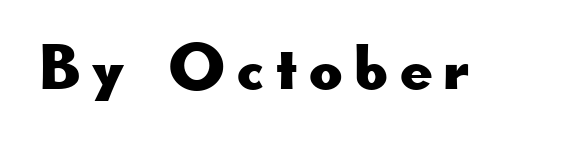
Q: Is the text italic (slanted)? A: No, it is upright.
Q: Is the typeface a serif or a sans-serif typeface? A: Sans-serif.
Q: Is the text underlined? A: No.
Q: Width (condensed, normal, or wide)? A: Wide.
Q: Stroke contrast? A: Low.
Q: x-height? A: Small.
Q: Monospaced? A: No.
